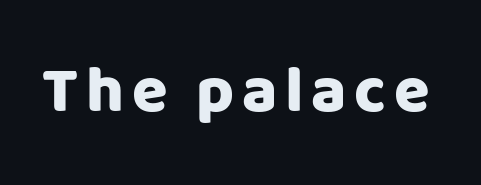
Q: Is the text bold? A: Yes.
Q: Is the text italic (slanted)? A: No, it is upright.
Q: Is the typeface a serif or a sans-serif typeface? A: Sans-serif.
Q: Is the text underlined? A: No.
Q: Width (condensed, normal, or wide)? A: Normal.
Q: Stroke contrast? A: Low.
Q: x-height? A: Large.
Q: Monospaced? A: No.
